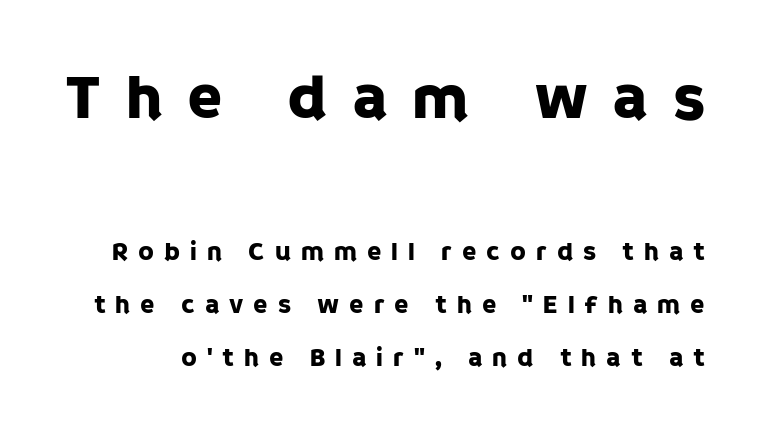
{"serif": "no", "italic": "no", "width": "normal", "stroke_contrast": "low", "x_height": "large", "monospaced": "no", "underline": "no", "line_spacing": "loose", "line_spacing_ratio": 2.03, "letter_spacing": "wide", "letter_spacing_em": 0.38, "larger_block": "first", "size_ratio": 2.46, "glyph_px": 64}
